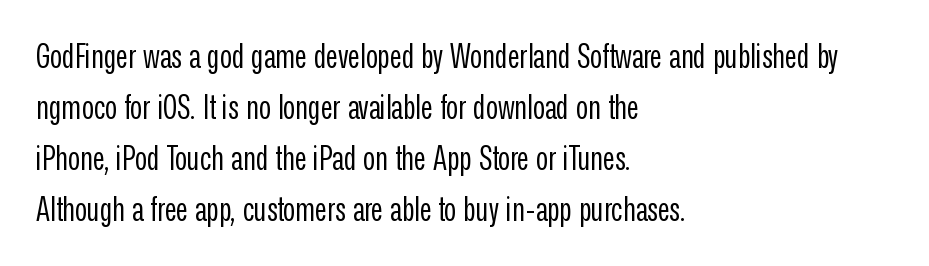
Q: Is the text bold? A: No.
Q: Is the text italic (slanted)? A: No, it is upright.
Q: Is the typeface a serif or a sans-serif typeface? A: Sans-serif.
Q: Is the text underlined? A: No.
Q: How is the paragraph aligned? A: Left-aligned.
Q: Is the spacing between letters normal or unusually wide? A: Normal.
Q: Is the spacing between lines tight, normal or loose? A: Normal.
Q: Width (condensed, normal, or wide)? A: Condensed.
Q: Stroke contrast? A: Low.
Q: x-height? A: Medium.
Q: Monospaced? A: No.
